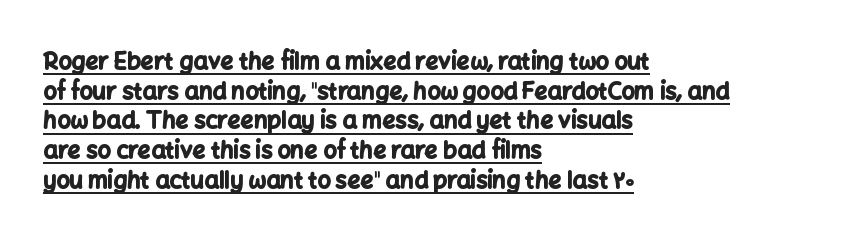
The compositor pushed each line to the left boundary. The glyphs have the mass of a bold cut. Every character sits straight up, as roman type does. Horizontal bands of white between lines are of average thickness. The specimen includes a rule beneath the text block's lines. How are the letters spaced? Ordinarily, with no added tracking.
